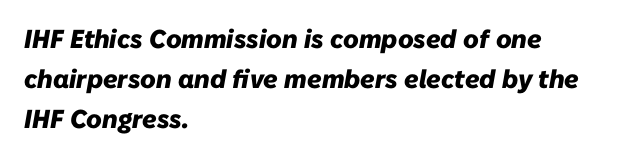
Descenders are the only things crossing below the line. Honestly, the row spacing looks completely unremarkable. Line beginnings align vertically; line endings do not. The strokes are fattened all the way to bold.
